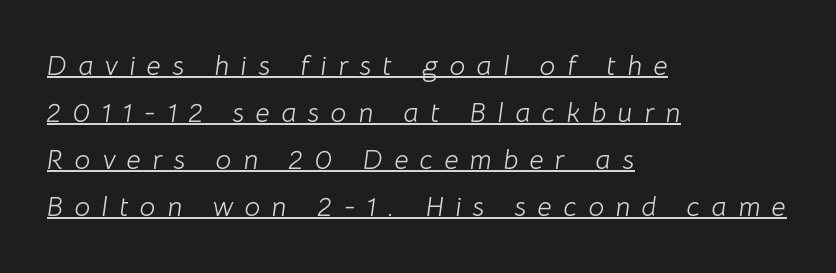
Q: Is the text bold? A: No.
Q: Is the text italic (slanted)? A: Yes, it leans right by about 8 degrees.
Q: Is the text underlined? A: Yes.
Q: How is the paragraph aligned? A: Left-aligned.
Q: Is the spacing between letters normal or unusually wide? A: Unusually wide.
Q: Is the spacing between lines tight, normal or loose? A: Normal.
Q: Width (condensed, normal, or wide)? A: Normal.
Q: Stroke contrast? A: Low.
Q: x-height? A: Medium.
Q: Monospaced? A: No.
